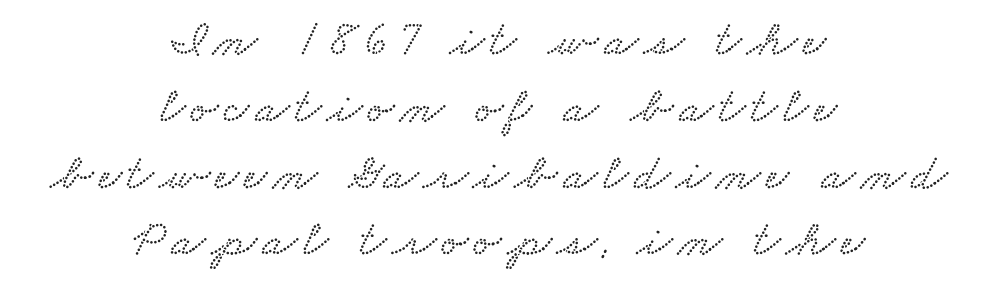
Spacing verdict: proportional, widths tailored to each character. Descenders are the only things crossing below the line. Vertical spacing — default. Horizontal alignment here is central, giving a formal, balanced look.
